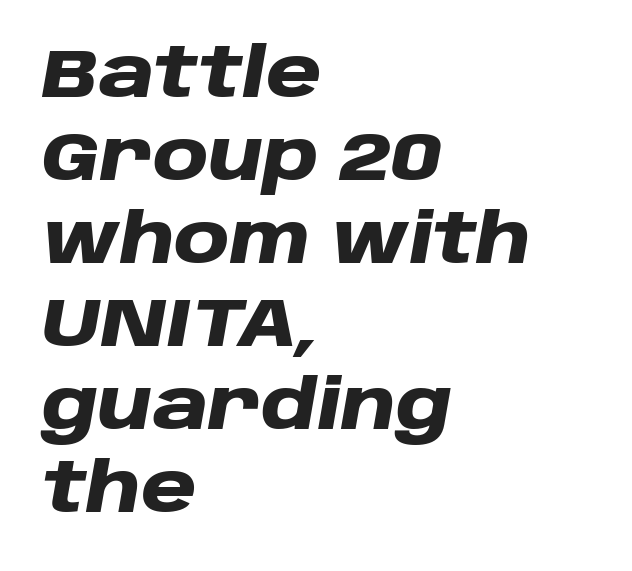
Q: Is the text bold? A: Yes.
Q: Is the text italic (slanted)? A: Yes, it leans right by about 10 degrees.
Q: Is the text underlined? A: No.
Q: How is the paragraph aligned? A: Left-aligned.
Q: Is the spacing between letters normal or unusually wide? A: Normal.
Q: Width (condensed, normal, or wide)? A: Wide.
Q: Stroke contrast? A: Low.
Q: x-height? A: Large.
Q: Monospaced? A: No.
